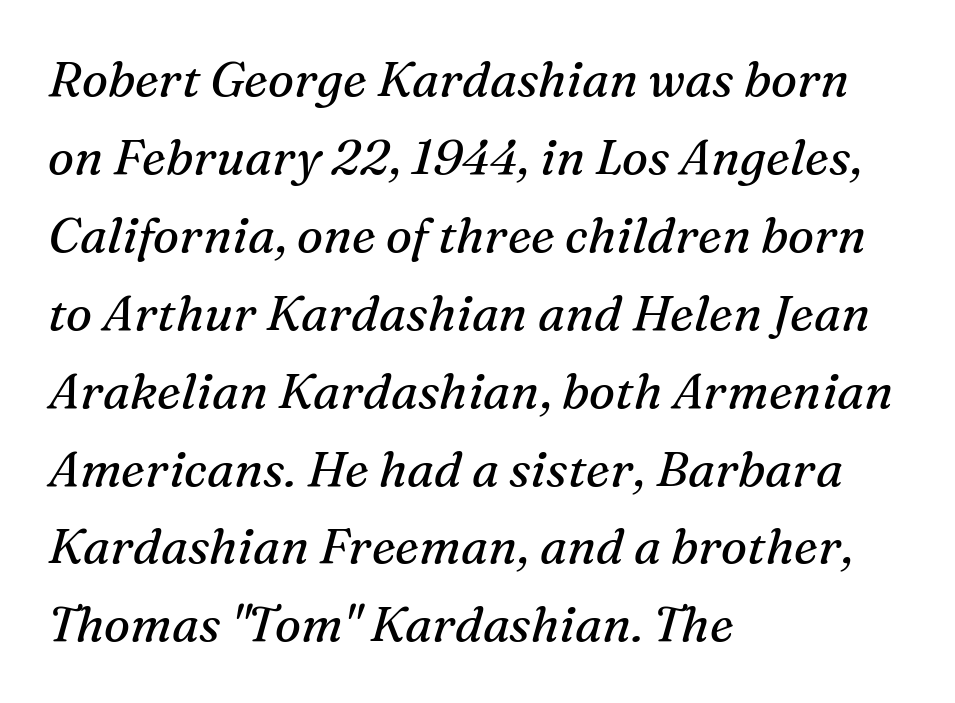
{"serif": "yes", "italic": "yes", "lean": "right", "slant_degrees": 16, "bold": "no", "weight": "regular", "width": "normal", "stroke_contrast": "medium", "x_height": "medium", "monospaced": "no", "underline": "no", "align": "left", "line_spacing": "normal", "line_spacing_ratio": 1.59, "letter_spacing": "normal", "letter_spacing_em": 0.0, "glyph_px": 49}
